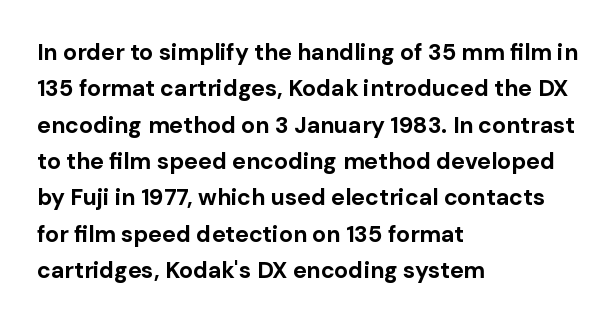
The image shows 23 px bold type, upright; set left-aligned, normal line spacing (1.58x), normal letter spacing, not underlined.
